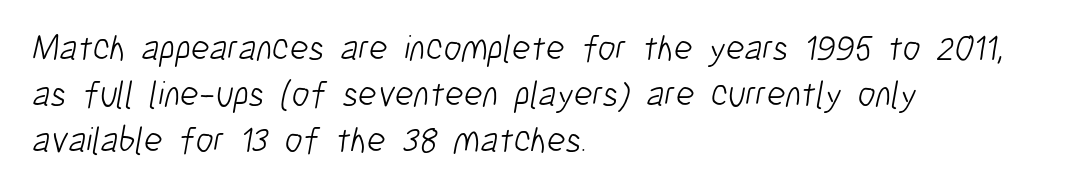
Q: Is the text bold? A: No.
Q: Is the typeface a serif or a sans-serif typeface? A: Sans-serif.
Q: Is the text underlined? A: No.
Q: How is the paragraph aligned? A: Left-aligned.
Q: Is the spacing between letters normal or unusually wide? A: Normal.
Q: Is the spacing between lines tight, normal or loose? A: Normal.
Q: Width (condensed, normal, or wide)? A: Condensed.
Q: Stroke contrast? A: Low.
Q: x-height? A: Medium.
Q: Monospaced? A: No.
